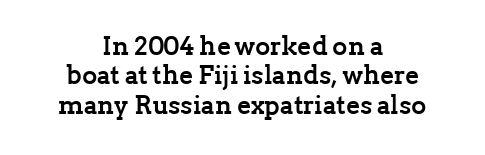
Q: Is the text bold? A: Yes.
Q: Is the text italic (slanted)? A: No, it is upright.
Q: Is the text underlined? A: No.
Q: How is the paragraph aligned? A: Centered.
Q: Is the spacing between letters normal or unusually wide? A: Normal.
Q: Is the spacing between lines tight, normal or loose? A: Tight.
